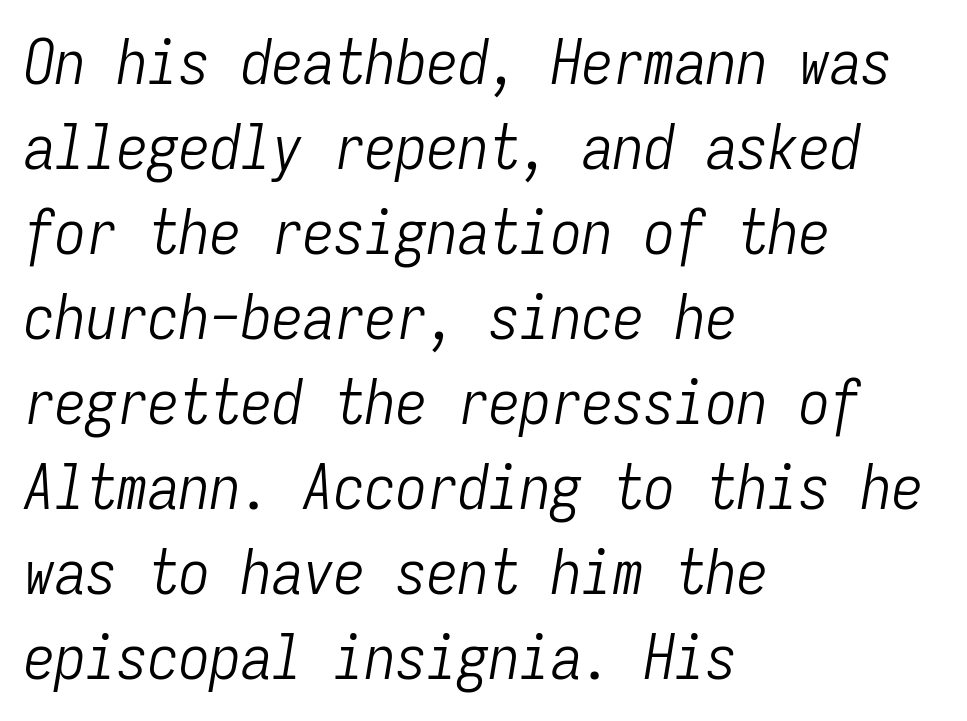
{"italic": "yes", "lean": "right", "slant_degrees": 9, "bold": "no", "weight": "light", "width": "condensed", "stroke_contrast": "low", "x_height": "medium", "monospaced": "yes", "underline": "no", "align": "left", "line_spacing": "normal", "line_spacing_ratio": 1.37, "letter_spacing": "normal", "letter_spacing_em": 0.0, "glyph_px": 62}
